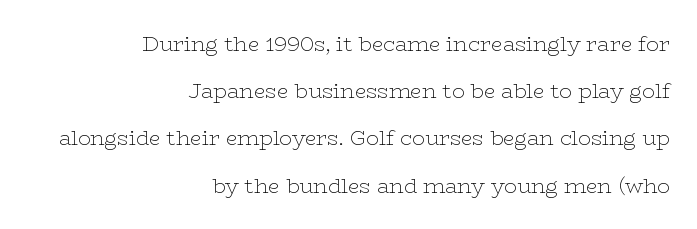
Q: Is the text bold? A: No.
Q: Is the text italic (slanted)? A: No, it is upright.
Q: Is the text underlined? A: No.
Q: How is the paragraph aligned? A: Right-aligned.
Q: Is the spacing between letters normal or unusually wide? A: Normal.
Q: Is the spacing between lines tight, normal or loose? A: Loose.
